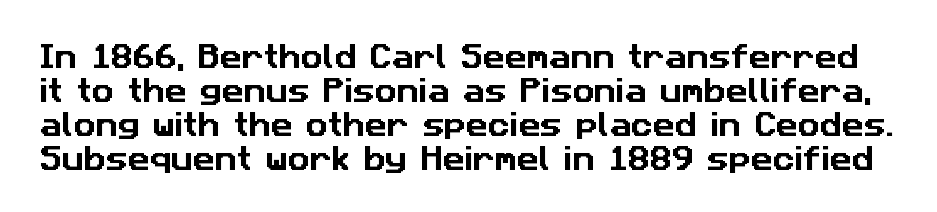
{"underline": "no", "line_spacing": "normal", "line_spacing_ratio": 1.26, "letter_spacing": "normal", "letter_spacing_em": 0.0, "glyph_px": 27}
